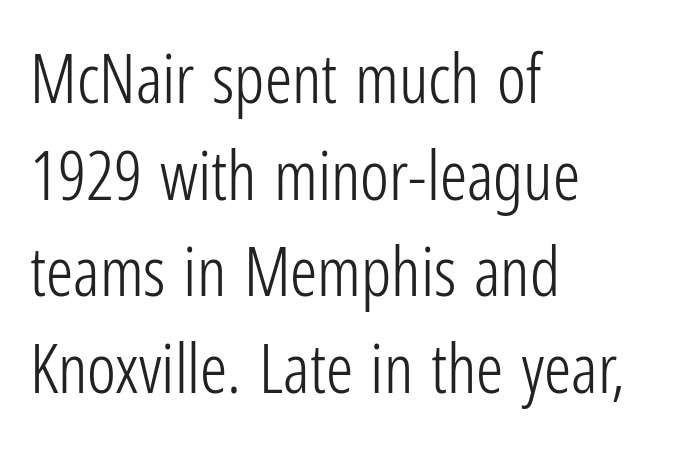
The image shows 68 px light, condensed sans-serif type, upright; set left-aligned, normal line spacing (1.42x), normal letter spacing, not underlined; low stroke contrast and a medium x-height.
